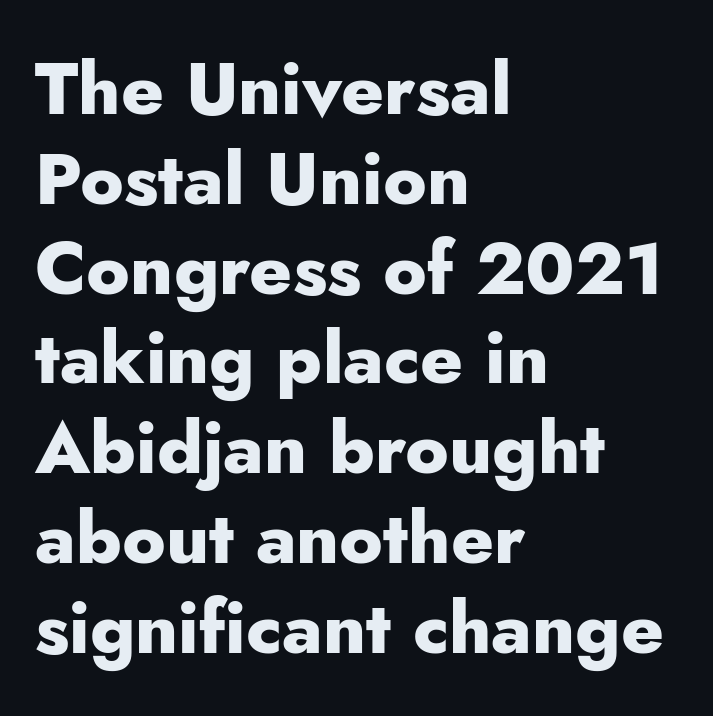
The image shows 73 px heavy sans-serif type, upright; set left-aligned, line spacing 1.23x, normal letter spacing, not underlined; low stroke contrast and a small x-height.
